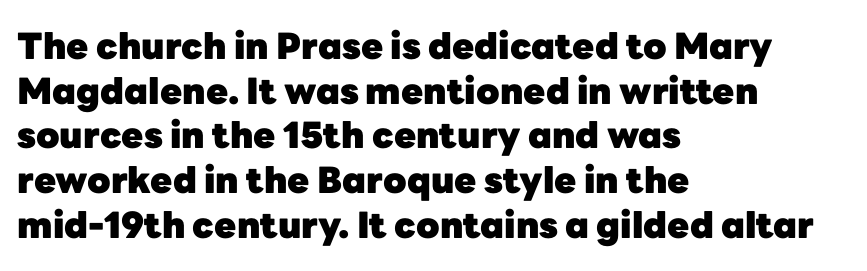
The image shows 36 px heavy sans-serif type, upright; set left-aligned, line spacing 1.24x, normal letter spacing, not underlined; low stroke contrast and a medium x-height.
